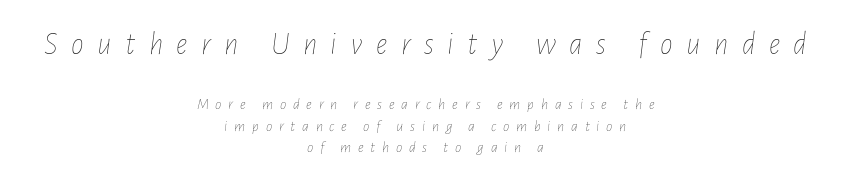
Is the letter spacing exaggerated? Yes — the characters are pushed far apart. Do the characters align in a grid? No, the font is proportional. Both edges are ragged and mirror each other, which tells us the setting is centered. No letter is thick-stroked: the sample isn't bold.
